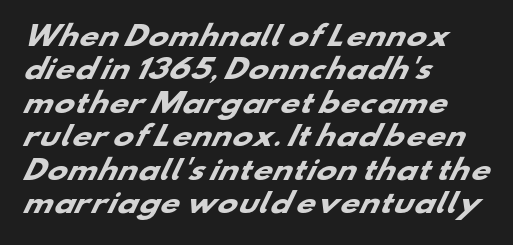
The image shows 27 px bold type; set left-aligned, line spacing 1.24x, normal letter spacing, not underlined.
